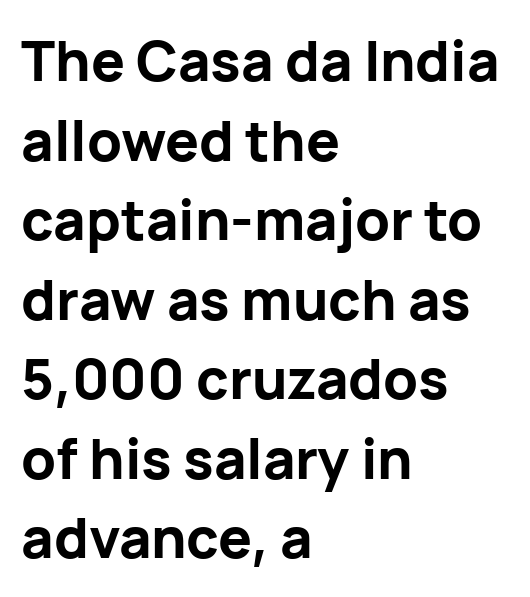
The image shows 56 px bold sans-serif type, upright; set left-aligned, normal line spacing (1.42x), normal letter spacing, not underlined; low stroke contrast and a medium x-height.
